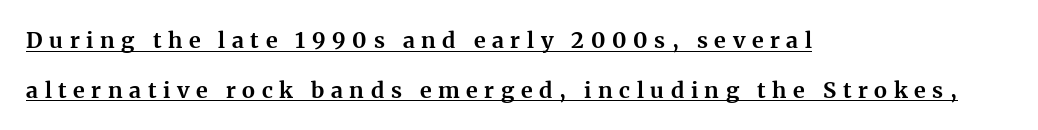
The image shows 22 px bold type, upright; set left-aligned, loose line spacing (2.26x), unusually wide letter spacing (+0.3 em), underlined.
